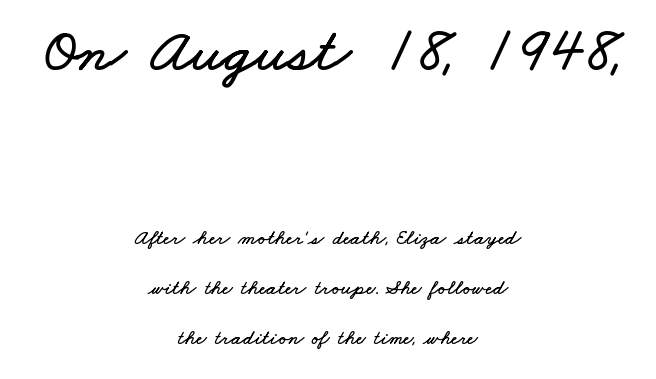
Q: Is the text underlined? A: No.
Q: How is the paragraph aligned? A: Centered.
Q: Is the spacing between letters normal or unusually wide? A: Normal.
Q: Is the spacing between lines tight, normal or loose? A: Loose.
Q: Which block of text is set in a larger size, the first (top) or the second (bottom)? A: The first (top) one.
Q: Width (condensed, normal, or wide)? A: Wide.
Q: Stroke contrast? A: Low.
Q: x-height? A: Small.
Q: Monospaced? A: No.
